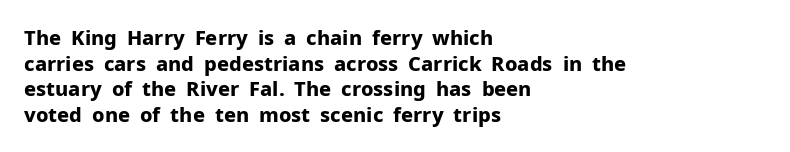
The letters stand straight up with perfectly vertical stems. The space directly below the letters is spotless. Letter spacing: default. Bold? Absolutely — the strokes are thick and heavy. The leading is moderate, giving the passage an even texture. The lines in this sample share a left origin and differ only in where they stop.
